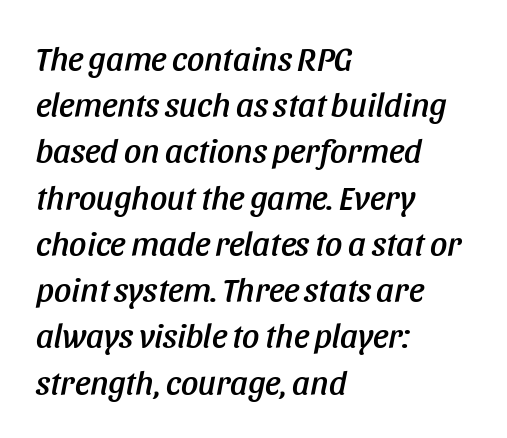
Q: Is the text italic (slanted)? A: Yes, it leans right by about 11 degrees.
Q: Is the text underlined? A: No.
Q: How is the paragraph aligned? A: Left-aligned.
Q: Is the spacing between letters normal or unusually wide? A: Normal.
Q: Is the spacing between lines tight, normal or loose? A: Normal.
Q: Width (condensed, normal, or wide)? A: Condensed.
Q: Stroke contrast? A: Low.
Q: x-height? A: Large.
Q: Monospaced? A: No.
